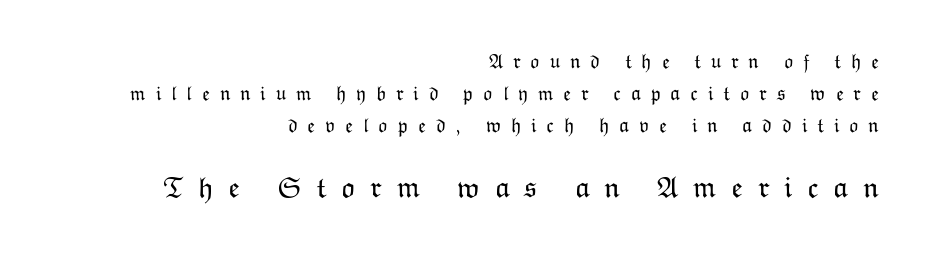
Q: Is the text bold? A: No.
Q: Is the text italic (slanted)? A: No, it is upright.
Q: Is the text underlined? A: No.
Q: How is the paragraph aligned? A: Right-aligned.
Q: Is the spacing between letters normal or unusually wide? A: Unusually wide.
Q: Is the spacing between lines tight, normal or loose? A: Normal.
Q: Which block of text is set in a larger size, the first (top) or the second (bottom)? A: The second (bottom) one.
Q: Width (condensed, normal, or wide)? A: Normal.
Q: Stroke contrast? A: Low.
Q: x-height? A: Medium.
Q: Monospaced? A: No.
